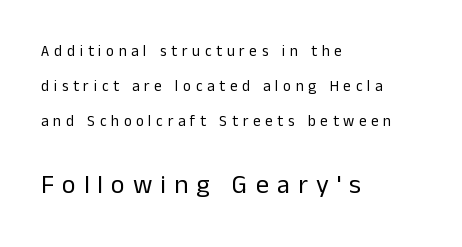
Q: Is the text bold? A: No.
Q: Is the text italic (slanted)? A: No, it is upright.
Q: Is the text underlined? A: No.
Q: How is the paragraph aligned? A: Left-aligned.
Q: Is the spacing between letters normal or unusually wide? A: Unusually wide.
Q: Is the spacing between lines tight, normal or loose? A: Loose.
Q: Which block of text is set in a larger size, the first (top) or the second (bottom)? A: The second (bottom) one.
